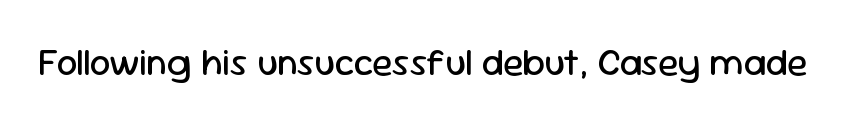
The image shows 37 px regular-weight sans-serif type, upright; set normal letter spacing, not underlined; low stroke contrast and a medium x-height.
